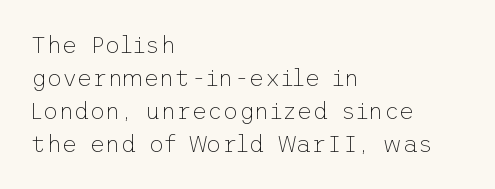
The image shows 24 px text type, upright; set left-aligned, normal line spacing (1.37x), normal letter spacing, not underlined.
